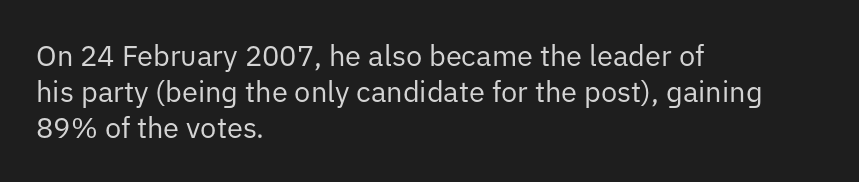
The rendering uses natural spacing where letterforms have individual widths. Any mark beneath the type? The region is blank. Which margin do the lines hug? The left one — the right edge is uneven. You can tell it's not italic because the verticals are truly vertical. These lines are composed in type without serifs.
